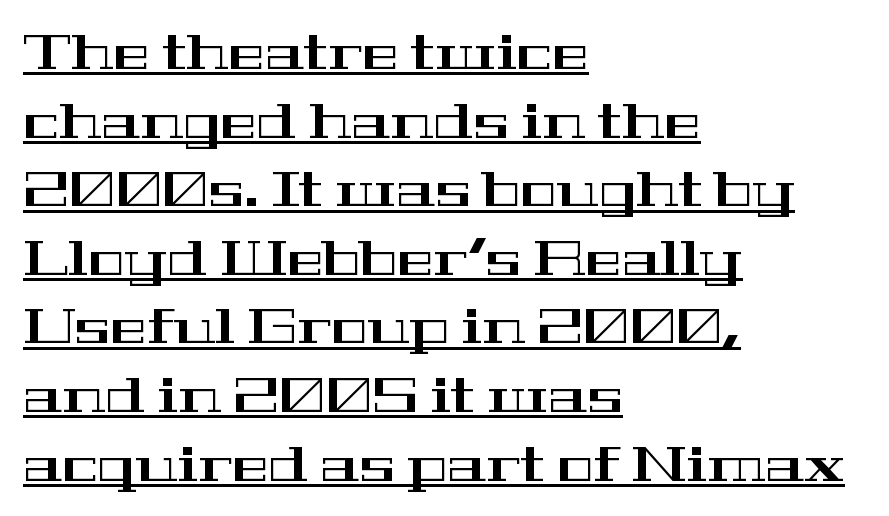
Yep, those are serifs on the letters. Leading matches the norm, producing a regular column. The type is set solid horizontally, with unmodified tracking. The lines are quadded left.
